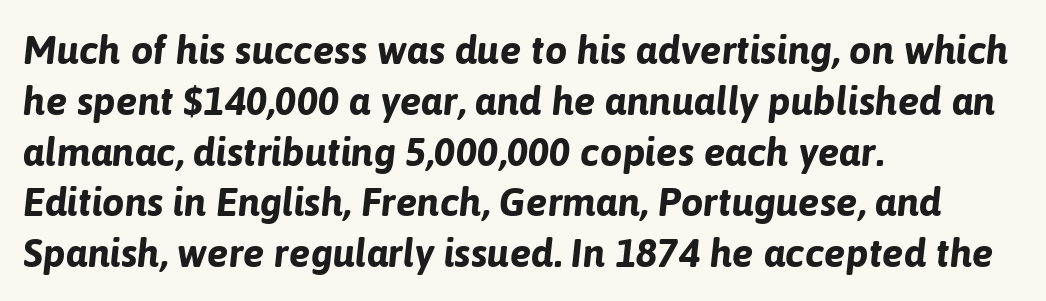
Tall strokes in this sample are angled rather than plumb. Check the space under the baseline: it is left empty. Thick stems and heavy bowls — unmistakably bold. The typesetter chose a ragged-right arrangement here. Do the characters align in a grid? No, the font is proportional.
